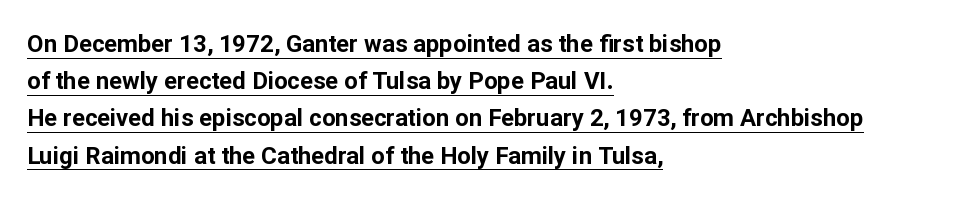
Q: Is the text bold? A: Yes.
Q: Is the text italic (slanted)? A: No, it is upright.
Q: Is the text underlined? A: Yes.
Q: How is the paragraph aligned? A: Left-aligned.
Q: Is the spacing between letters normal or unusually wide? A: Normal.
Q: Is the spacing between lines tight, normal or loose? A: Normal.
